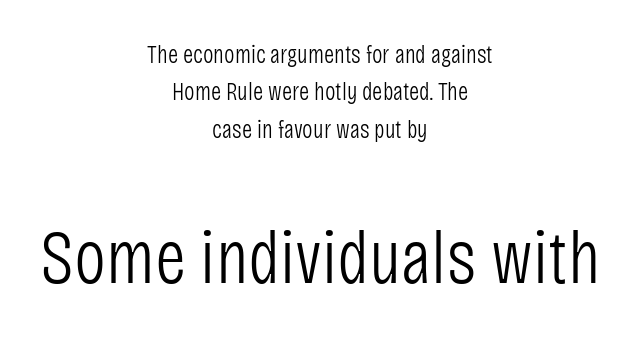
Q: Is the text bold? A: No.
Q: Is the text italic (slanted)? A: No, it is upright.
Q: Is the typeface a serif or a sans-serif typeface? A: Sans-serif.
Q: Is the text underlined? A: No.
Q: How is the paragraph aligned? A: Centered.
Q: Is the spacing between letters normal or unusually wide? A: Normal.
Q: Is the spacing between lines tight, normal or loose? A: Normal.
Q: Which block of text is set in a larger size, the first (top) or the second (bottom)? A: The second (bottom) one.
Q: Width (condensed, normal, or wide)? A: Condensed.
Q: Stroke contrast? A: Low.
Q: x-height? A: Large.
Q: Monospaced? A: No.
